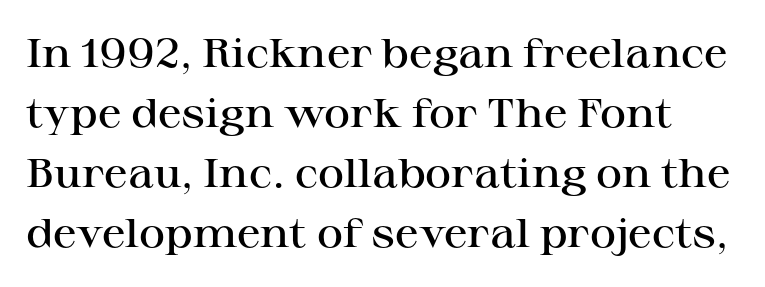
{"serif": "yes", "italic": "no", "bold": "semi", "weight": "semibold", "width": "wide", "stroke_contrast": "high", "x_height": "medium", "monospaced": "no", "underline": "no", "line_spacing": "normal", "line_spacing_ratio": 1.5, "letter_spacing": "normal", "letter_spacing_em": 0.0, "glyph_px": 40}
